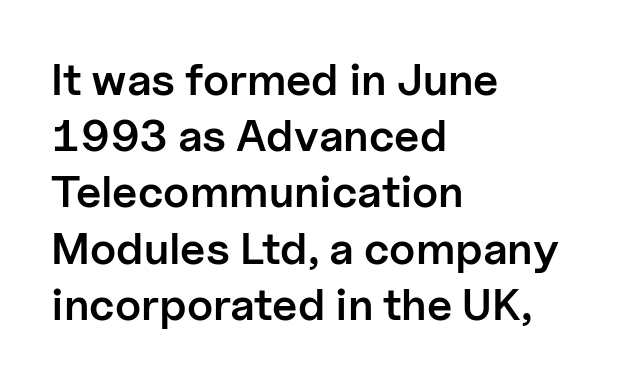
Here the glyphs are tracked normally, forming tight word shapes. The gap between lines stays unmarked. Every character sits straight up, as roman type does. Leftover space on each line is placed entirely after the last word.
